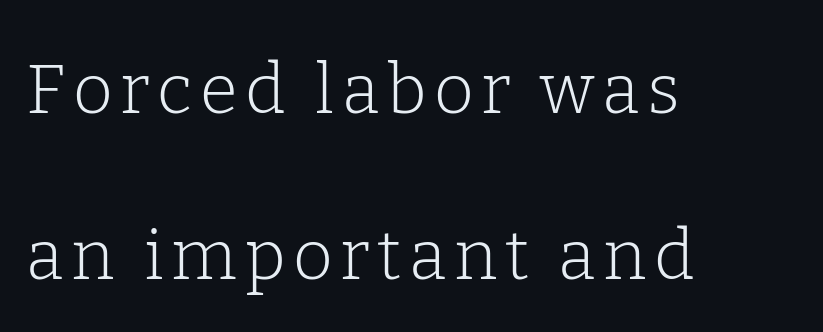
Q: Is the text bold? A: No.
Q: Is the text italic (slanted)? A: No, it is upright.
Q: Is the typeface a serif or a sans-serif typeface? A: Serif.
Q: Is the text underlined? A: No.
Q: How is the paragraph aligned? A: Left-aligned.
Q: Is the spacing between lines tight, normal or loose? A: Loose.
Q: Width (condensed, normal, or wide)? A: Normal.
Q: Stroke contrast? A: Low.
Q: x-height? A: Medium.
Q: Monospaced? A: No.
